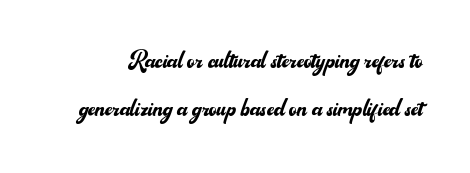
Do the characters align in a grid? No, the font is proportional. Stroke mass is kept to a normal reading level or below. Standard letterfit; no display-style spreading of the glyphs. The glyphs in this specimen are sans serif.
